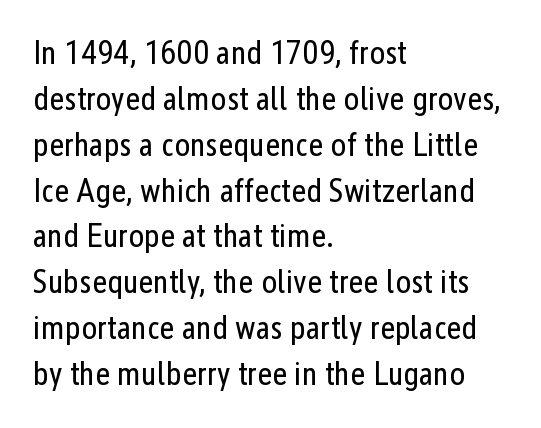
Q: Is the text bold? A: No.
Q: Is the text italic (slanted)? A: No, it is upright.
Q: Is the typeface a serif or a sans-serif typeface? A: Sans-serif.
Q: Is the text underlined? A: No.
Q: How is the paragraph aligned? A: Left-aligned.
Q: Is the spacing between letters normal or unusually wide? A: Normal.
Q: Is the spacing between lines tight, normal or loose? A: Normal.
Q: Width (condensed, normal, or wide)? A: Condensed.
Q: Stroke contrast? A: Low.
Q: x-height? A: Medium.
Q: Monospaced? A: No.
